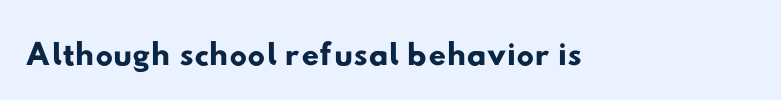
Q: Is the typeface a serif or a sans-serif typeface? A: Sans-serif.
Q: Is the text underlined? A: No.
Q: Is the spacing between letters normal or unusually wide? A: Normal.
Q: Width (condensed, normal, or wide)? A: Wide.
Q: Stroke contrast? A: Low.
Q: x-height? A: Small.
Q: Monospaced? A: No.
